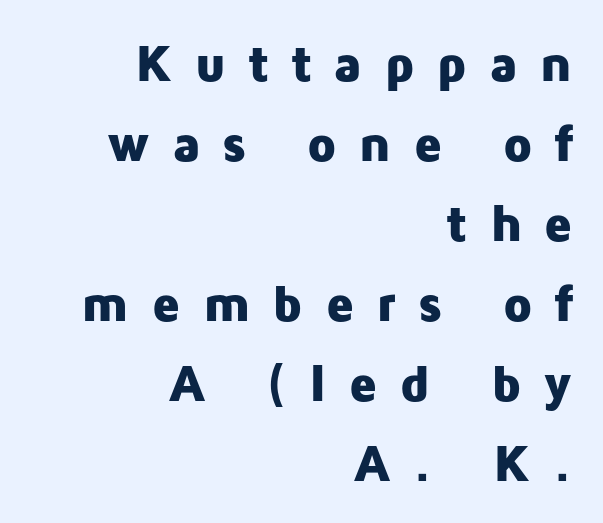
A student would call this right alignment; a typographer would say flush right, rag left. Tall strokes in this sample are plumb rather than angled. Tracking value appears strongly positive — letters spread wide. Look at the bottom of the vertical strokes: they stop flat, with no serifs. Bold? Absolutely — the strokes are thick and heavy.
